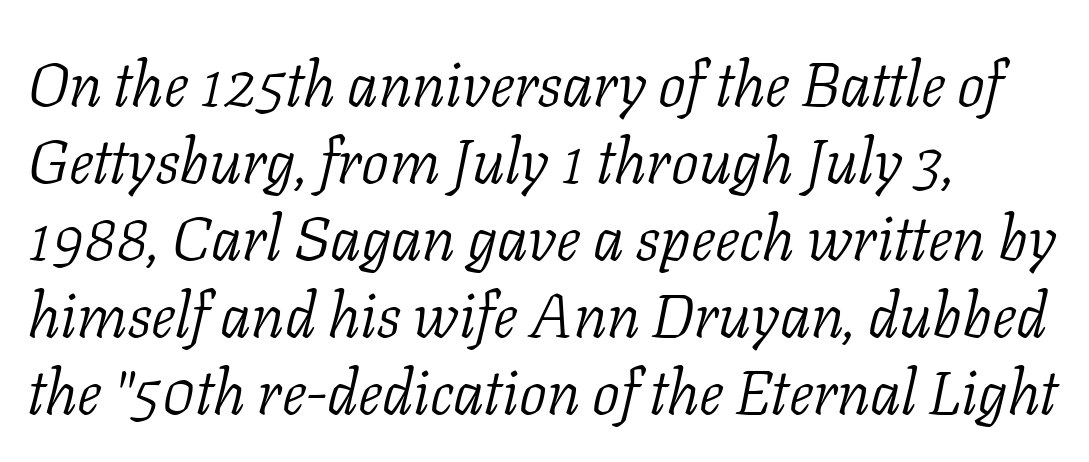
The image shows 62 px light serif type, italic (leaning right); set left-aligned, line spacing 1.24x, normal letter spacing, not underlined; low stroke contrast and a medium x-height.
